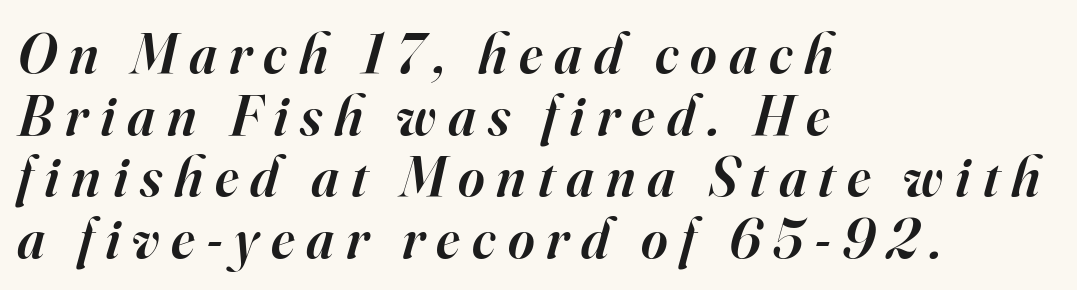
The image shows 57 px semibold serif type, italic (leaning right); set left-aligned, tight line spacing (1.08x), unusually wide letter spacing (+0.21 em), not underlined; high stroke contrast and a small x-height.
